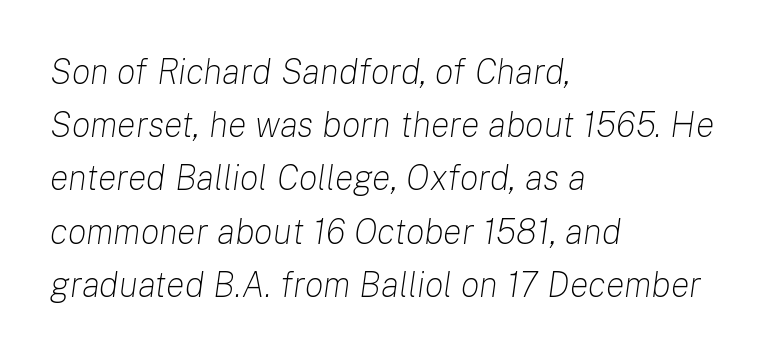
The image shows 35 px light type, italic (leaning right); set left-aligned, normal line spacing (1.52x), normal letter spacing, not underlined; low stroke contrast and a medium x-height.
